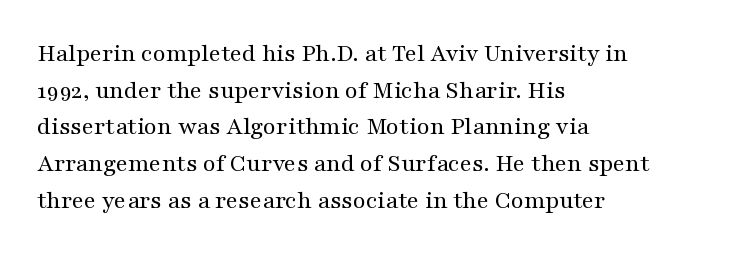
Q: Is the text bold? A: No.
Q: Is the text italic (slanted)? A: No, it is upright.
Q: Is the text underlined? A: No.
Q: How is the paragraph aligned? A: Left-aligned.
Q: Is the spacing between letters normal or unusually wide? A: Normal.
Q: Is the spacing between lines tight, normal or loose? A: Normal.
